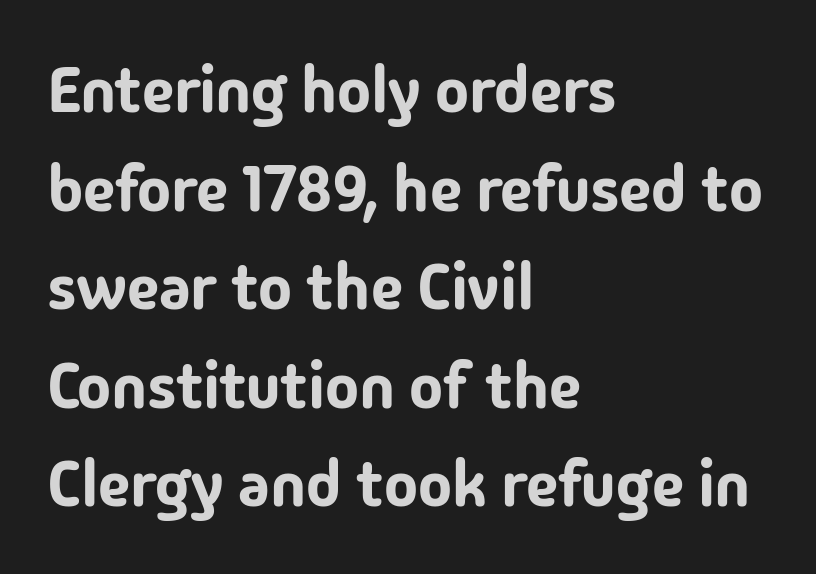
Underline: absent. Posture: straight, roman, zero tilt. Rows of type keep a routine distance in the vertical direction. Look at the tracking — it's just the regular setting, nothing added. A student would call this left alignment; a typographer would say flush left, rag right.
